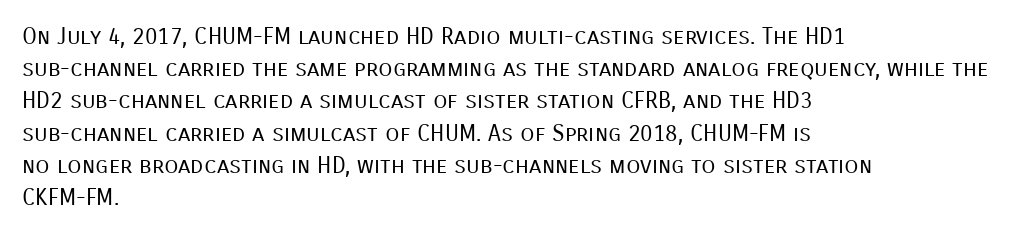
The image shows 23 px text type, upright; set left-aligned, normal line spacing (1.4x), normal letter spacing, not underlined.
